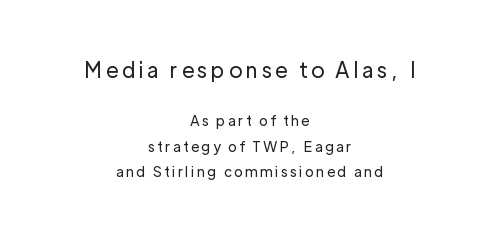
{"italic": "no", "bold": "no", "underline": "no", "align": "center", "line_spacing_ratio": 1.85, "larger_block": "first", "size_ratio": 1.5, "glyph_px": 21}
